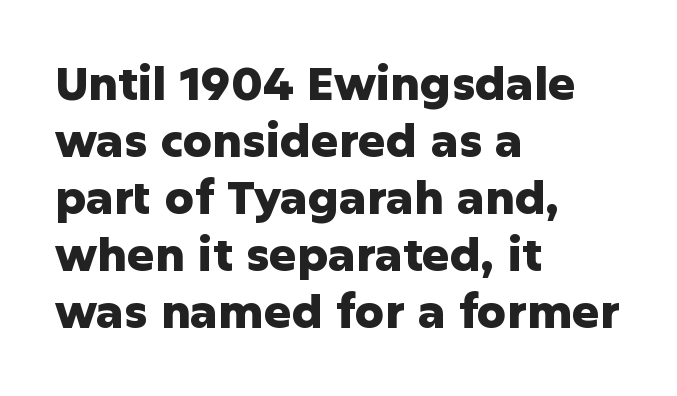
Q: Is the text bold? A: Yes.
Q: Is the text italic (slanted)? A: No, it is upright.
Q: Is the typeface a serif or a sans-serif typeface? A: Sans-serif.
Q: Is the text underlined? A: No.
Q: How is the paragraph aligned? A: Left-aligned.
Q: Is the spacing between letters normal or unusually wide? A: Normal.
Q: Width (condensed, normal, or wide)? A: Normal.
Q: Stroke contrast? A: Low.
Q: x-height? A: Medium.
Q: Monospaced? A: No.
